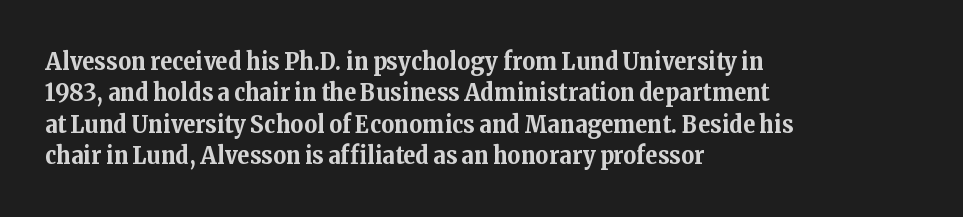
Q: Is the text bold? A: Yes.
Q: Is the text italic (slanted)? A: No, it is upright.
Q: Is the text underlined? A: No.
Q: How is the paragraph aligned? A: Left-aligned.
Q: Is the spacing between letters normal or unusually wide? A: Normal.
Q: Is the spacing between lines tight, normal or loose? A: Normal.
